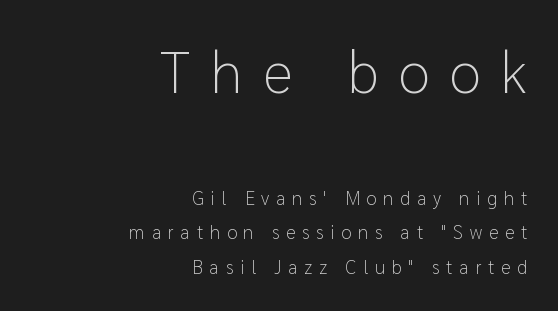
{"serif": "no", "italic": "no", "bold": "no", "weight": "light", "width": "normal", "stroke_contrast": "low", "x_height": "medium", "monospaced": "no", "underline": "no", "align": "right", "line_spacing_ratio": 1.83, "letter_spacing": "wide", "letter_spacing_em": 0.35, "larger_block": "first", "size_ratio": 3.05, "glyph_px": 58}
